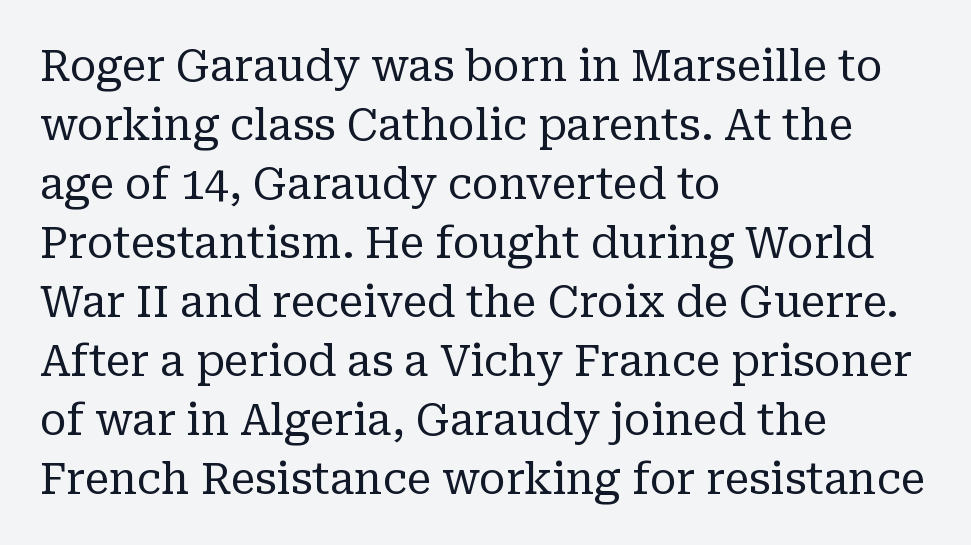
Nobody touched the tracking dial on this one. This sample keeps an unexceptional amount of space between lines. Visually the block forms a straight wall on the left and a jagged coastline on the right. Quick note: not italic, upright. The foot of each line stays bare and open. Looks like regular typesetting: each glyph gets only the width it needs.
